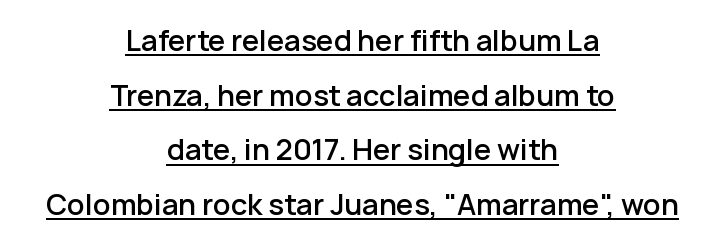
The face used here appears with an underline applied. In terms of letterform style, serifs are entirely absent. The rendering uses a semibold face; strokes are thickened but not to full bold. This sample uses an upright cut, with every glyph sitting square on the baseline. The text block is weighted toward neither margin, spreading evenly from the middle. Think of a printed novel: that variable character pitch is what you see here.
